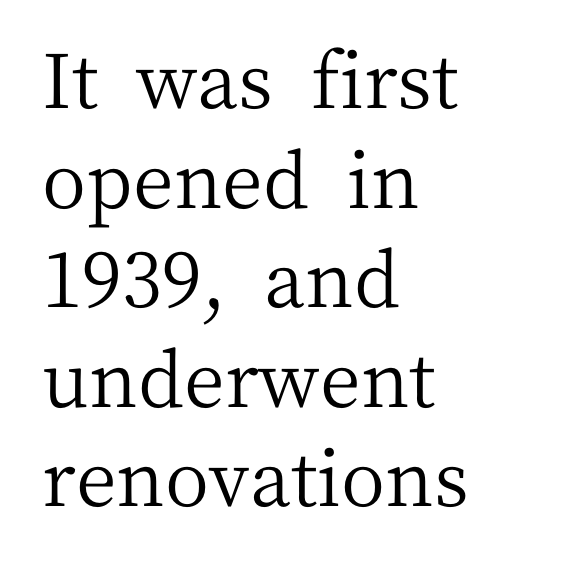
The font's upright variant was chosen for this text. The font family rendered here belongs to the serif group. Stems here are at most as thick as an everyday book face. A classic flush-left, rag-right setting is used for this passage. The face used here is proportionally spaced, like ordinary book or web type. The type is set solid horizontally, with unmodified tracking.
